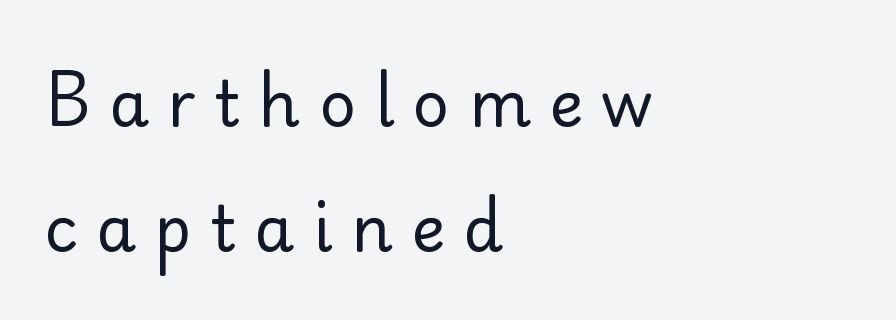
Tall strokes in this sample are plumb rather than angled. Old-style or modern, the face here clearly has serifs. Does the leading feel generous? Absolutely, it's lavish. Is the letter spacing exaggerated? Yes — the characters are pushed far apart. Each letter keeps its own natural width here, so spacing adapts to shape.
